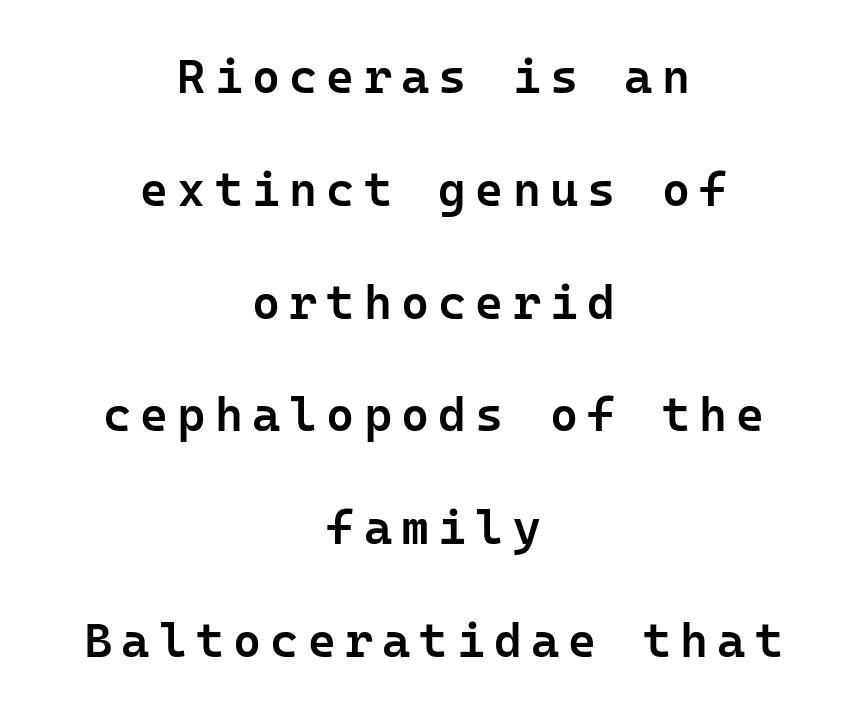
{"serif": "no", "italic": "no", "bold": "semi", "weight": "semibold", "width": "normal", "stroke_contrast": "low", "x_height": "medium", "monospaced": "yes", "underline": "no", "align": "center", "line_spacing": "loose", "line_spacing_ratio": 2.35, "glyph_px": 48}
